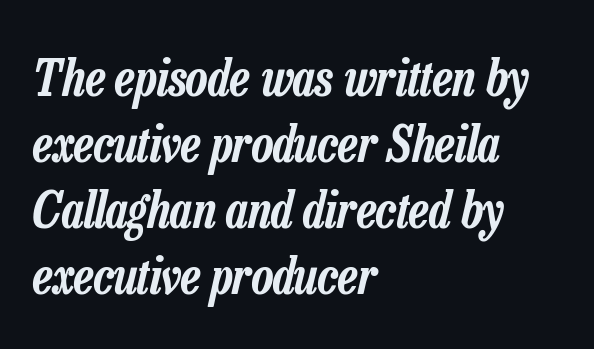
Character widths vary here, with narrow letters taking less room than wide ones. Typeset ragged right — the left edge is the straight one. The font's italic variant was chosen for this text. The space beneath each line is pristine and unruled.
